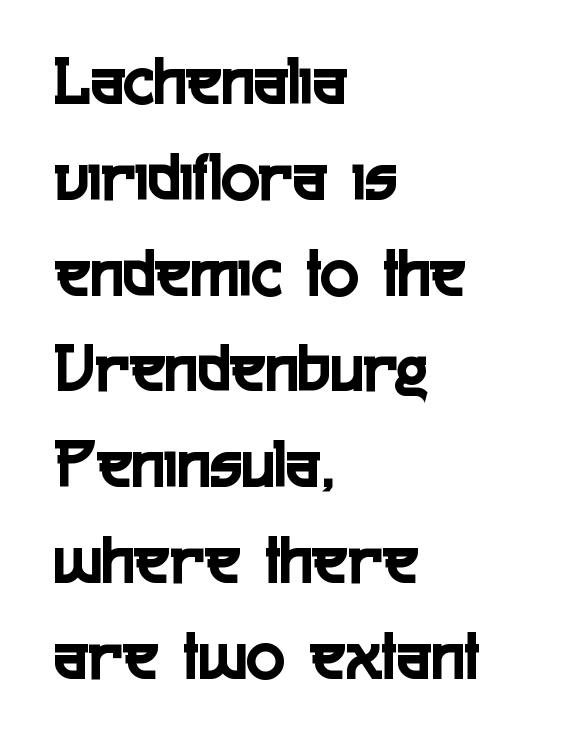
{"serif": "no", "italic": "no", "width": "condensed", "x_height": "medium", "monospaced": "no", "underline": "no", "align": "left", "line_spacing": "normal", "line_spacing_ratio": 1.33, "letter_spacing": "normal", "letter_spacing_em": 0.0, "glyph_px": 72}
